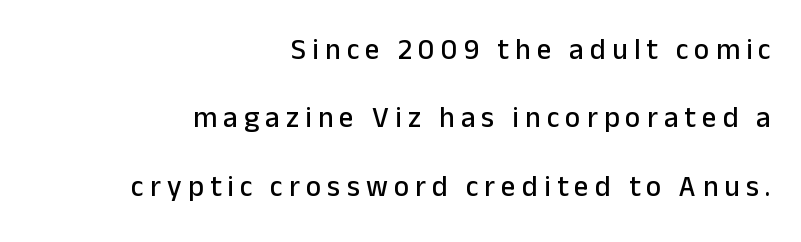
{"serif": "no", "italic": "no", "width": "normal", "stroke_contrast": "low", "x_height": "medium", "monospaced": "no", "underline": "no", "align": "right", "line_spacing": "loose", "line_spacing_ratio": 2.36, "letter_spacing": "wide", "letter_spacing_em": 0.21, "glyph_px": 29}
